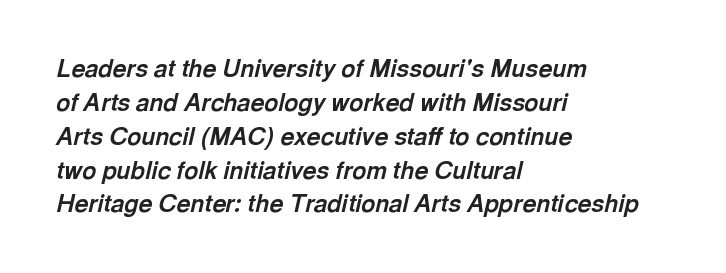
Q: Is the text bold? A: Yes.
Q: Is the text italic (slanted)? A: Yes, it leans right by about 13 degrees.
Q: Is the text underlined? A: No.
Q: How is the paragraph aligned? A: Left-aligned.
Q: Is the spacing between letters normal or unusually wide? A: Normal.
Q: Is the spacing between lines tight, normal or loose? A: Normal.
